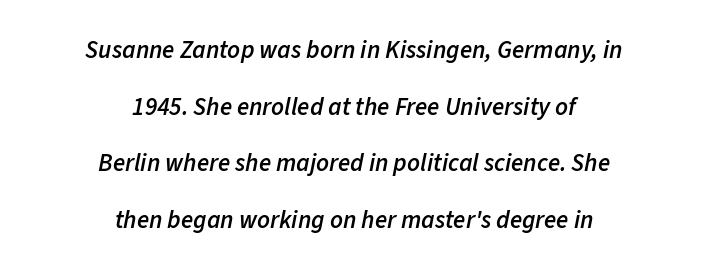
The image shows 25 px text type, italic (leaning right); set centered, loose line spacing (2.27x), normal letter spacing, not underlined.
